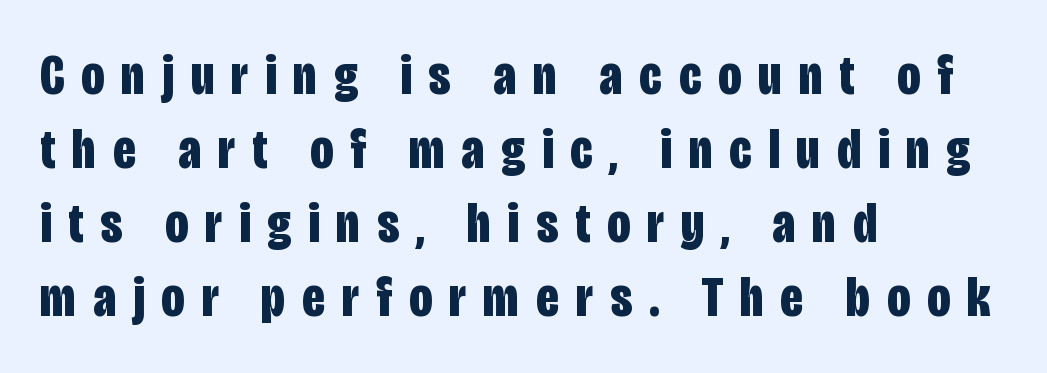
{"serif": "no", "italic": "no", "bold": "yes", "weight": "bold", "width": "condensed", "stroke_contrast": "low", "x_height": "large", "monospaced": "no", "underline": "no", "align": "left", "line_spacing": "normal", "line_spacing_ratio": 1.3, "letter_spacing": "wide", "letter_spacing_em": 0.3, "glyph_px": 57}
